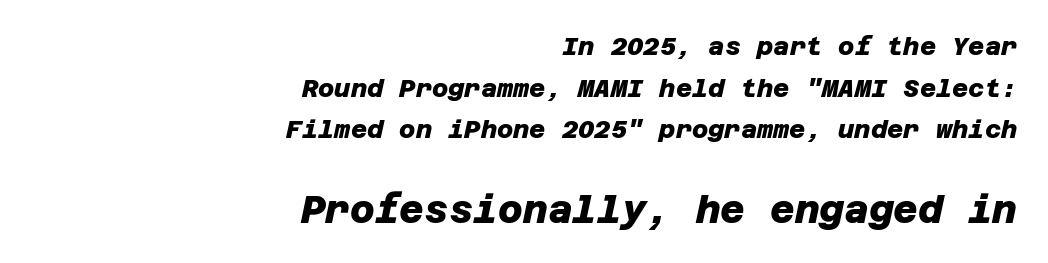
The image shows 38 px heavy sans-serif type; set right-aligned, normal line spacing (1.67x), normal letter spacing, not underlined; the second (bottom) block is 1.52x larger; low stroke contrast and a large x-height.
